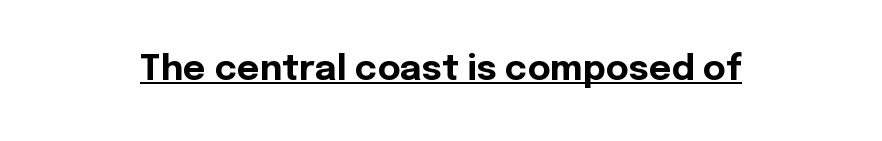
The image shows 35 px bold sans-serif type, upright; set normal letter spacing, underlined; a medium x-height.
